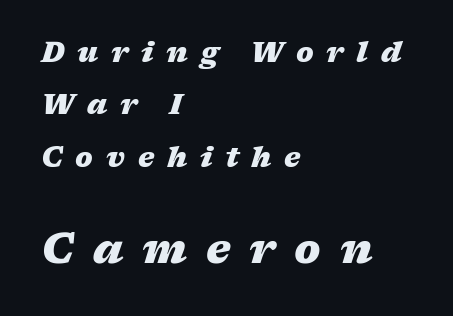
The image shows 42 px heavy, wide type, italic (leaning right); set left-aligned, line spacing 1.87x, unusually wide letter spacing (+0.45 em), not underlined; the second (bottom) block is 1.5x larger; medium stroke contrast and a medium x-height.
